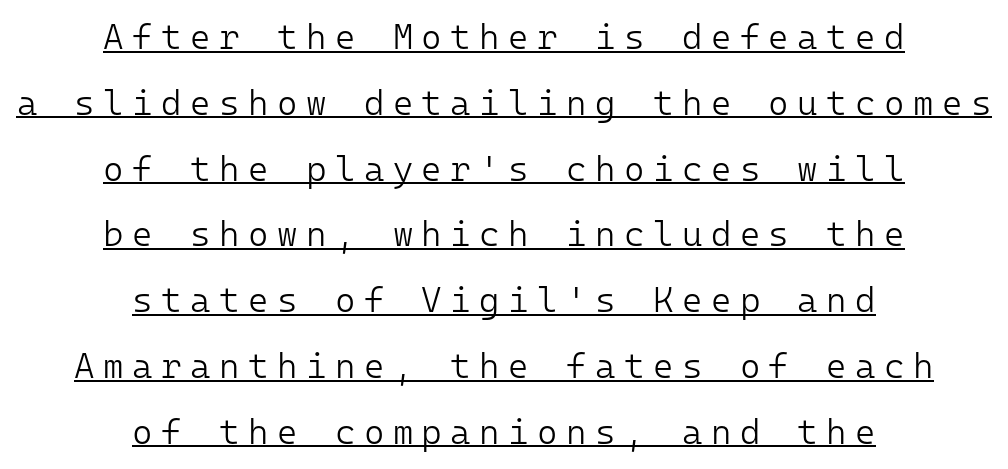
Q: Is the text bold? A: No.
Q: Is the text italic (slanted)? A: No, it is upright.
Q: Is the typeface a serif or a sans-serif typeface? A: Sans-serif.
Q: Is the text underlined? A: Yes.
Q: How is the paragraph aligned? A: Centered.
Q: Is the spacing between letters normal or unusually wide? A: Unusually wide.
Q: Width (condensed, normal, or wide)? A: Normal.
Q: Stroke contrast? A: Low.
Q: x-height? A: Medium.
Q: Monospaced? A: Yes.
